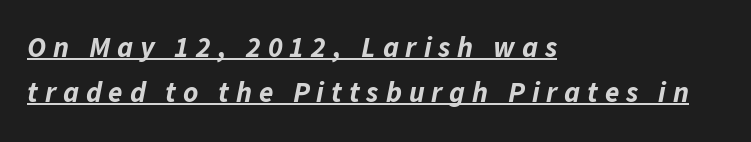
The image shows 29 px bold type, italic (leaning right); set left-aligned, normal line spacing (1.56x), unusually wide letter spacing (+0.24 em), underlined; low stroke contrast and a medium x-height.
